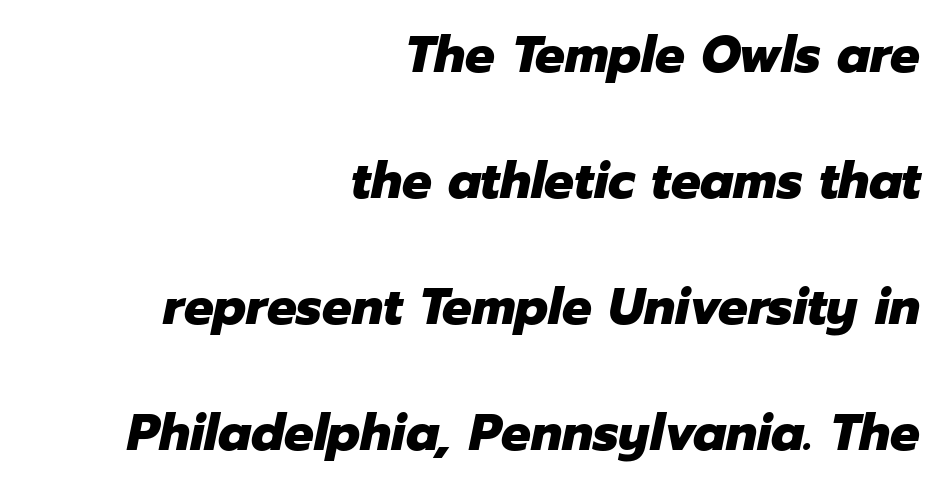
{"italic": "yes", "lean": "right", "slant_degrees": 12, "bold": "yes", "weight": "heavy", "width": "normal", "stroke_contrast": "low", "x_height": "medium", "monospaced": "no", "underline": "no", "align": "right", "line_spacing": "loose", "line_spacing_ratio": 2.42, "letter_spacing": "normal", "letter_spacing_em": 0.0, "glyph_px": 52}
